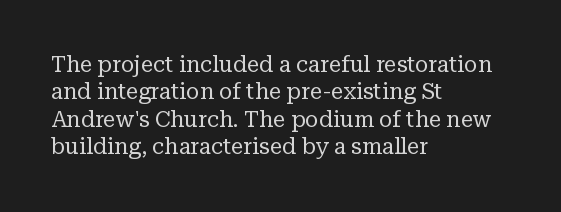
{"italic": "no", "bold": "no", "underline": "no", "align": "left", "line_spacing": "normal", "line_spacing_ratio": 1.25, "letter_spacing": "normal", "letter_spacing_em": 0.0, "glyph_px": 22}
